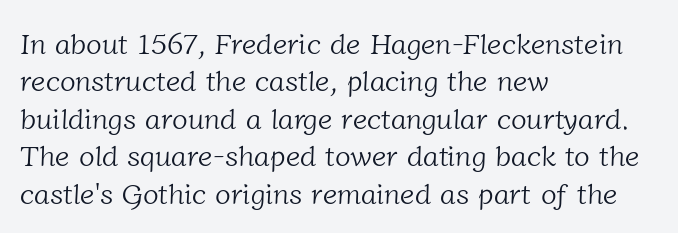
Q: Is the text bold? A: No.
Q: Is the typeface a serif or a sans-serif typeface? A: Serif.
Q: Is the text underlined? A: No.
Q: How is the paragraph aligned? A: Left-aligned.
Q: Is the spacing between letters normal or unusually wide? A: Normal.
Q: Is the spacing between lines tight, normal or loose? A: Normal.
Q: Width (condensed, normal, or wide)? A: Normal.
Q: Stroke contrast? A: Low.
Q: x-height? A: Medium.
Q: Monospaced? A: No.
